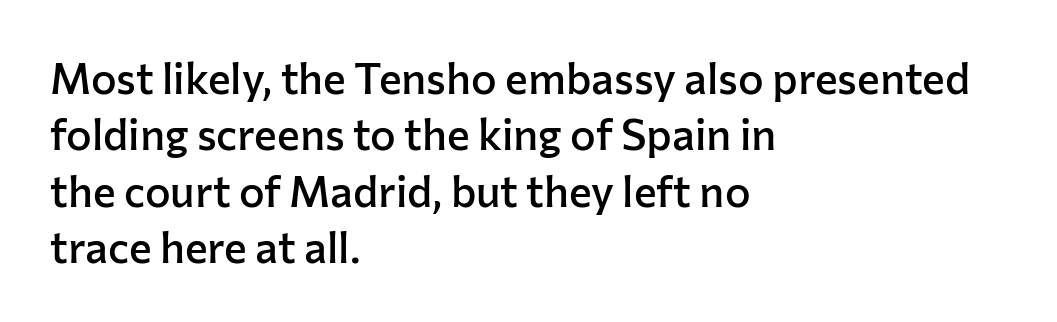
The image shows 43 px semibold sans-serif type, upright; set left-aligned, normal line spacing (1.31x), normal letter spacing, not underlined; low stroke contrast and a medium x-height.
